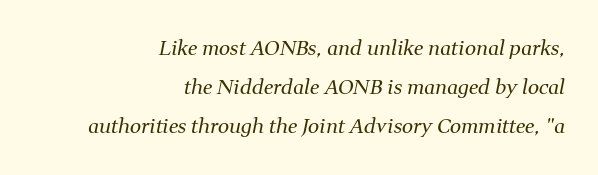
What stands out about the letter spacing? Nothing — it is the standard amount. Notice the wide empty band between every row — that's loose leading. Descenders hang freely into open space. Is the type heavy? It reads as light-to-regular instead. Observe the lean: these are italic letterforms.
